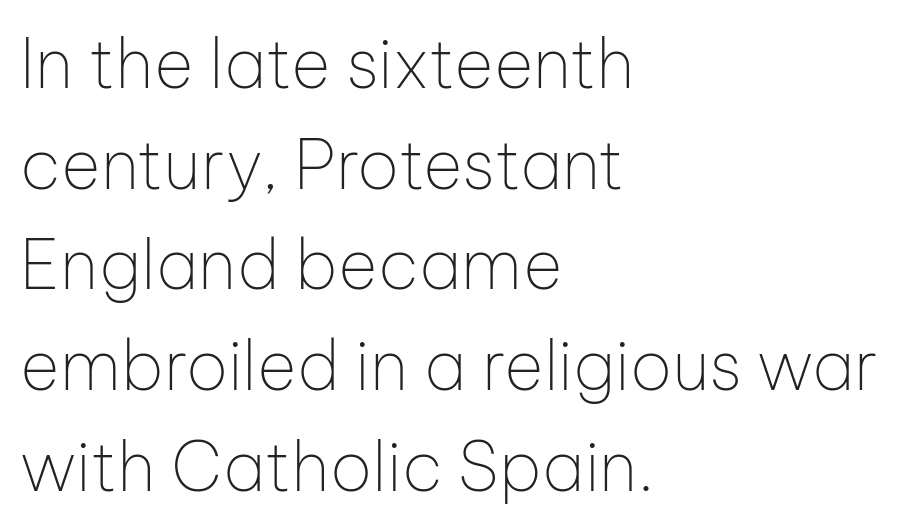
{"serif": "no", "italic": "no", "bold": "no", "weight": "thin", "width": "normal", "stroke_contrast": "low", "x_height": "medium", "monospaced": "no", "underline": "no", "align": "left", "line_spacing": "normal", "line_spacing_ratio": 1.48, "letter_spacing": "normal", "letter_spacing_em": 0.0, "glyph_px": 68}
